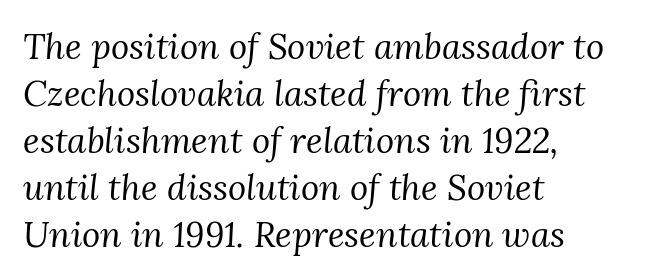
{"serif": "yes", "italic": "yes", "lean": "right", "slant_degrees": 3, "bold": "no", "weight": "regular", "width": "normal", "stroke_contrast": "medium", "x_height": "medium", "monospaced": "no", "underline": "no", "align": "left", "line_spacing": "normal", "line_spacing_ratio": 1.34, "letter_spacing": "normal", "letter_spacing_em": 0.0, "glyph_px": 35}
